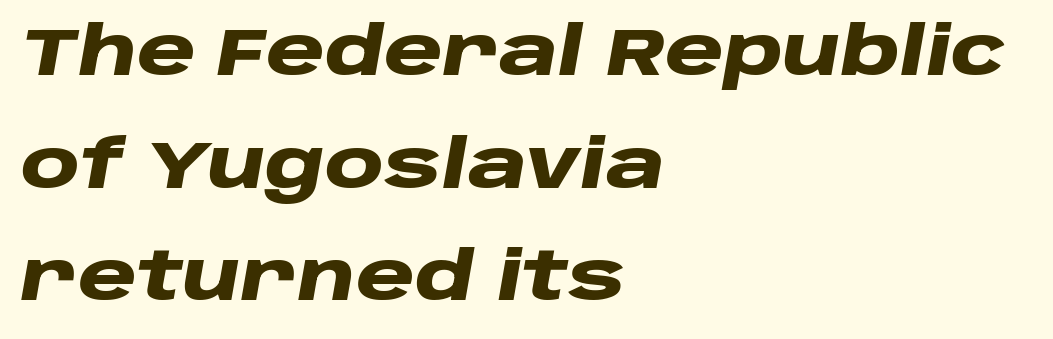
The image shows 67 px heavy, wide type, italic (leaning right); set left-aligned, normal line spacing (1.68x), normal letter spacing, not underlined; low stroke contrast and a large x-height.
